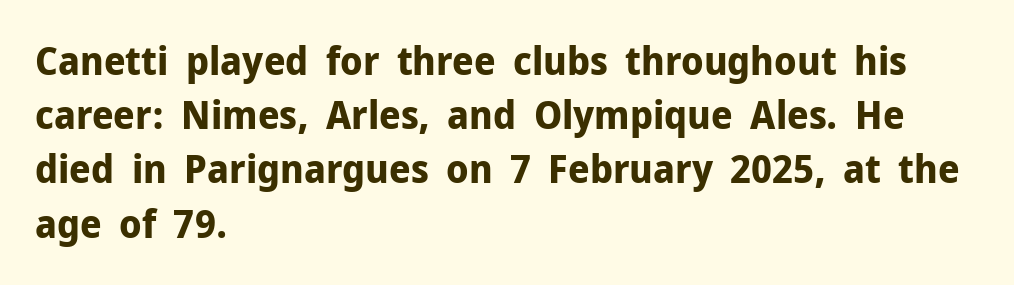
{"serif": "no", "italic": "no", "bold": "yes", "weight": "bold", "width": "normal", "stroke_contrast": "low", "x_height": "medium", "monospaced": "no", "underline": "no", "align": "left", "line_spacing": "normal", "line_spacing_ratio": 1.39, "letter_spacing": "normal", "letter_spacing_em": 0.0, "glyph_px": 39}
